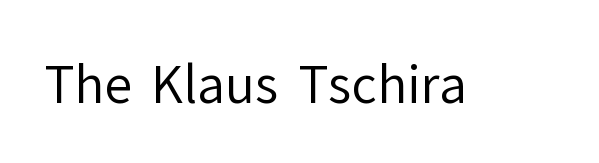
{"serif": "no", "italic": "no", "bold": "no", "weight": "regular", "width": "normal", "stroke_contrast": "low", "x_height": "medium", "monospaced": "no", "underline": "no", "letter_spacing": "normal", "letter_spacing_em": 0.0, "glyph_px": 50}
